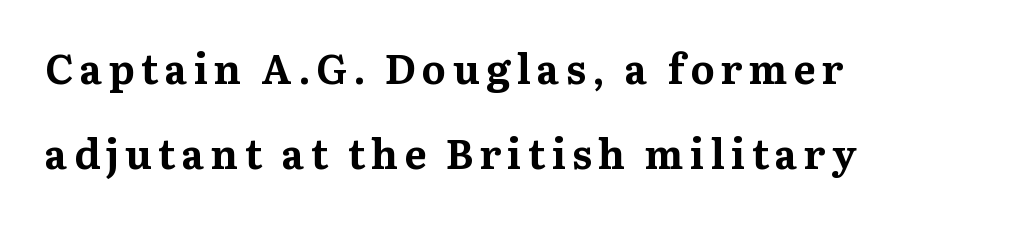
{"serif": "yes", "italic": "no", "bold": "yes", "weight": "bold", "width": "normal", "stroke_contrast": "medium", "x_height": "medium", "monospaced": "no", "underline": "no", "align": "left", "line_spacing": "loose", "line_spacing_ratio": 2.07, "glyph_px": 41}
